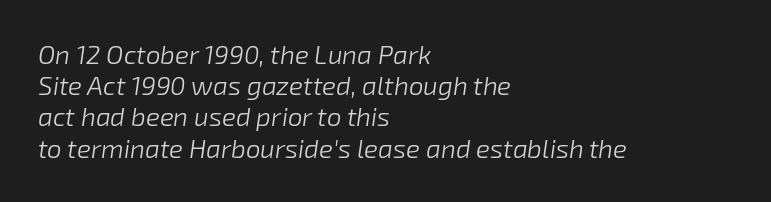
{"italic": "yes", "lean": "right", "slant_degrees": 8, "bold": "no", "underline": "no", "align": "left", "line_spacing_ratio": 1.2, "letter_spacing": "normal", "letter_spacing_em": 0.0, "glyph_px": 26}
